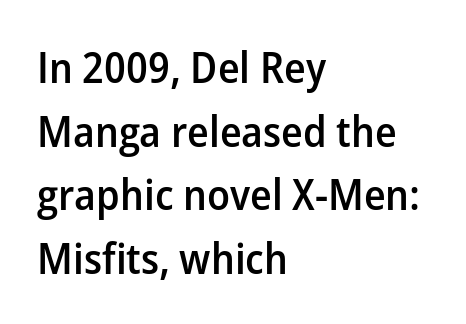
Each letter's strokes conclude bluntly, with no projecting serifs. A fair bit of extra ink — the face is semibold, not bold. The rag falls on the right side of this text block. If you measured baseline to baseline, you'd find a middling distance.
